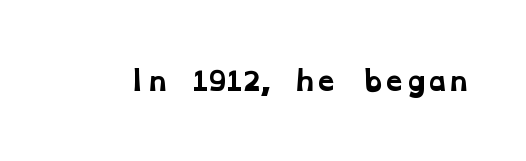
Q: Is the text bold? A: Yes.
Q: Is the text underlined? A: No.
Q: Is the spacing between letters normal or unusually wide? A: Normal.
